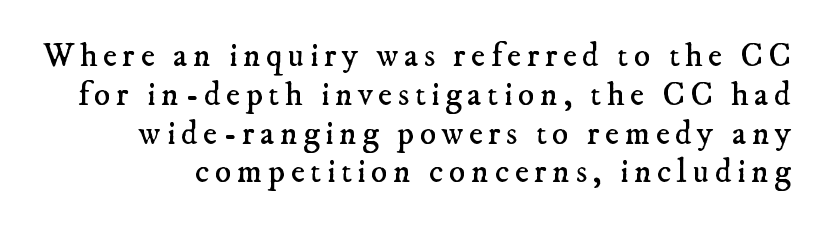
Q: Is the text bold? A: No.
Q: Is the typeface a serif or a sans-serif typeface? A: Serif.
Q: Is the text underlined? A: No.
Q: Is the spacing between lines tight, normal or loose? A: Tight.
Q: Width (condensed, normal, or wide)? A: Normal.
Q: Stroke contrast? A: Low.
Q: x-height? A: Small.
Q: Monospaced? A: No.
